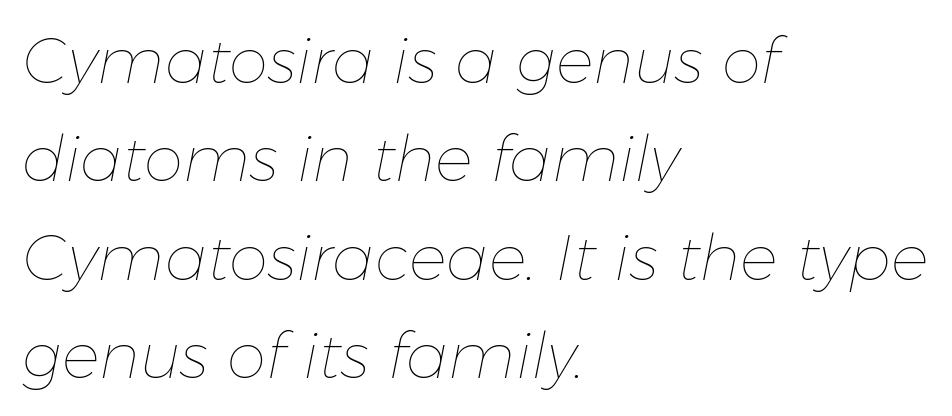
The image shows 63 px thin type, italic (leaning right); set left-aligned, normal line spacing (1.56x), normal letter spacing, not underlined; low stroke contrast and a medium x-height.
